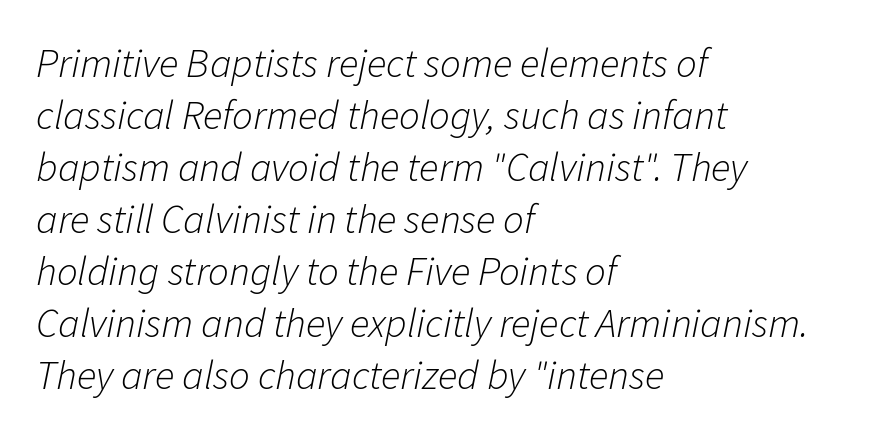
Slant detected: the letters are inclined. Any mark beneath the type? The region is blank. Horizontally, the lines are justified to the leading edge only. Compared with typical body copy, the letter spacing here is the same.
